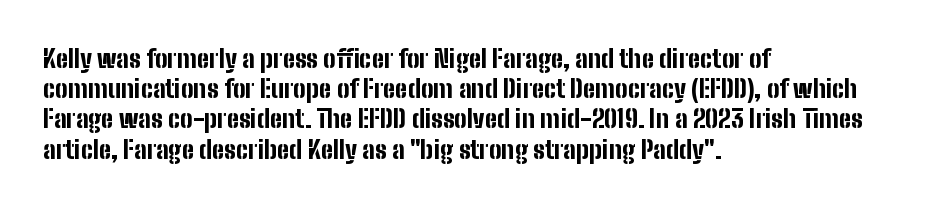
The image shows 25 px bold type, upright; set left-aligned, line spacing 1.21x, normal letter spacing, not underlined.
